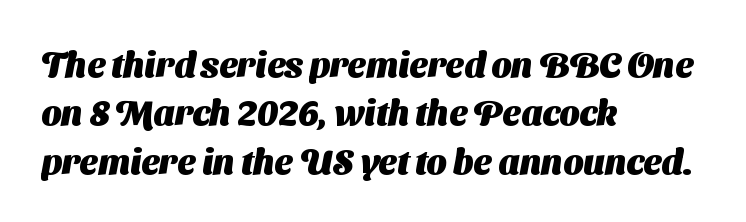
The image shows 35 px heavy sans-serif type; set left-aligned, normal line spacing (1.38x), normal letter spacing, not underlined; medium stroke contrast and a medium x-height.
